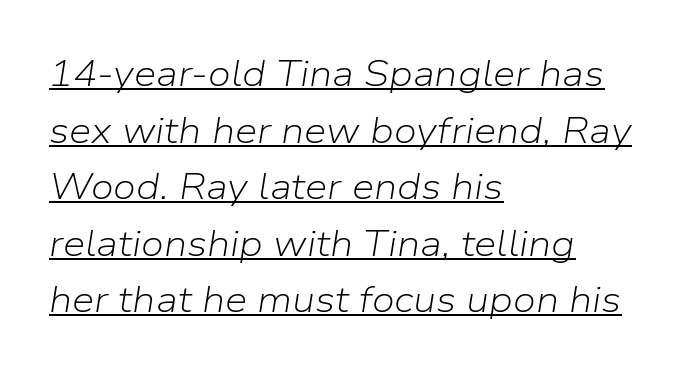
The glyphs look as if they've been sheared to an angle. Underline: present. This sample uses plain, unmodified letter spacing. These glyphs show unthickened strokes, regular width or finer. The vertical gap from one line to the next is medium.
